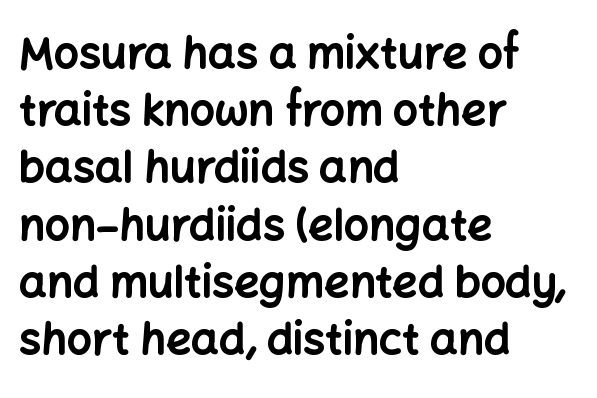
Q: Is the text bold? A: Yes.
Q: Is the text italic (slanted)? A: No, it is upright.
Q: Is the typeface a serif or a sans-serif typeface? A: Sans-serif.
Q: Is the text underlined? A: No.
Q: How is the paragraph aligned? A: Left-aligned.
Q: Is the spacing between letters normal or unusually wide? A: Normal.
Q: Is the spacing between lines tight, normal or loose? A: Normal.
Q: Width (condensed, normal, or wide)? A: Normal.
Q: Stroke contrast? A: Low.
Q: x-height? A: Medium.
Q: Monospaced? A: No.
